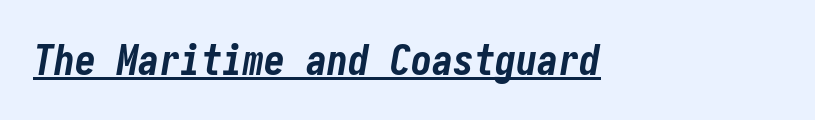
The text carries the slant typical of an italic or oblique font. Does extra space separate the letters? No, they use regular spacing. A typographer would call this underscored text. You'd pick this weight for a headline — it's a proper bold.
